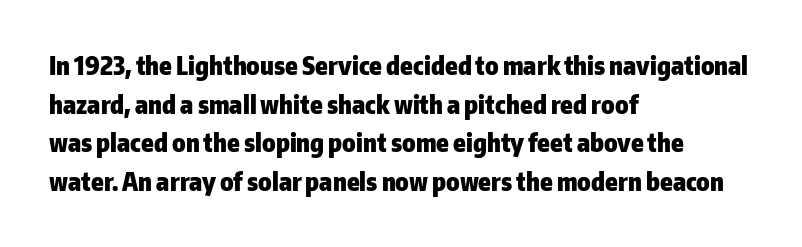
Q: Is the text bold? A: Yes.
Q: Is the text italic (slanted)? A: No, it is upright.
Q: Is the text underlined? A: No.
Q: How is the paragraph aligned? A: Left-aligned.
Q: Is the spacing between letters normal or unusually wide? A: Normal.
Q: Is the spacing between lines tight, normal or loose? A: Normal.
